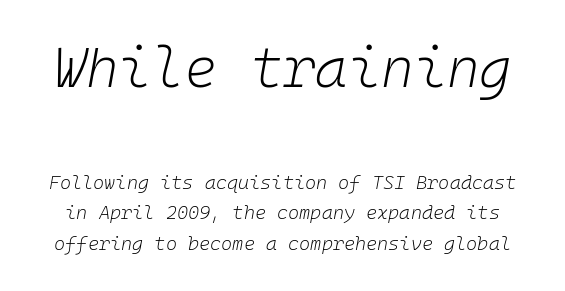
Q: Is the text bold? A: No.
Q: Is the text italic (slanted)? A: Yes, it leans right by about 10 degrees.
Q: Is the text underlined? A: No.
Q: Is the spacing between letters normal or unusually wide? A: Normal.
Q: Is the spacing between lines tight, normal or loose? A: Normal.
Q: Which block of text is set in a larger size, the first (top) or the second (bottom)? A: The first (top) one.
Q: Width (condensed, normal, or wide)? A: Normal.
Q: Stroke contrast? A: Low.
Q: x-height? A: Medium.
Q: Monospaced? A: Yes.
